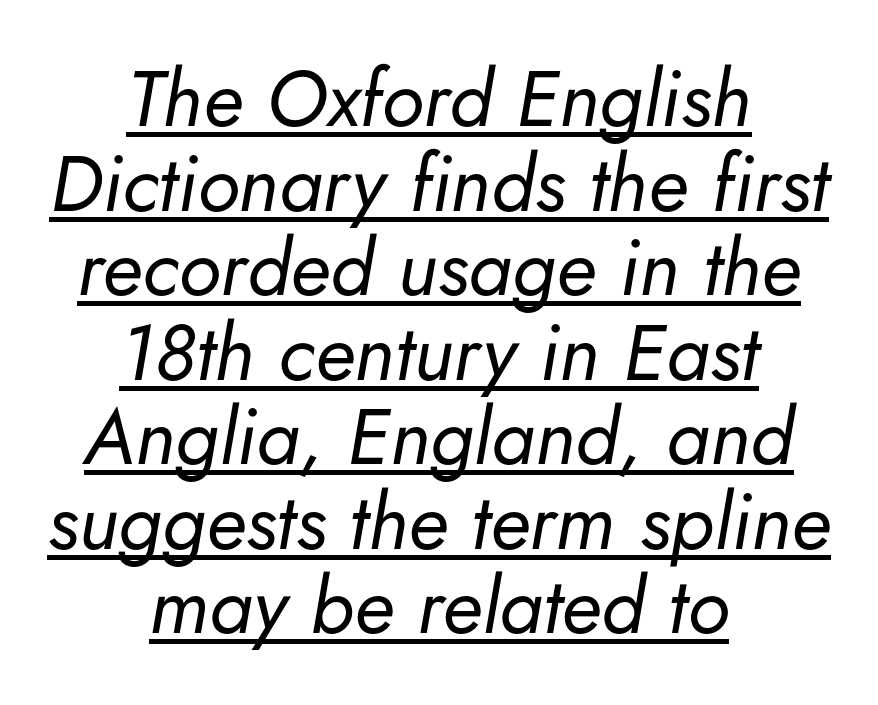
The image shows 79 px regular-weight type, italic (leaning right); set centered, tight line spacing (1.07x), normal letter spacing, underlined; low stroke contrast and a small x-height.
